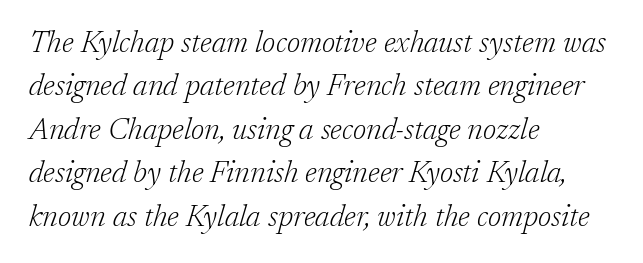
Q: Is the text bold? A: No.
Q: Is the text italic (slanted)? A: Yes, it leans right by about 17 degrees.
Q: Is the typeface a serif or a sans-serif typeface? A: Serif.
Q: Is the text underlined? A: No.
Q: How is the paragraph aligned? A: Left-aligned.
Q: Is the spacing between letters normal or unusually wide? A: Normal.
Q: Is the spacing between lines tight, normal or loose? A: Normal.
Q: Width (condensed, normal, or wide)? A: Normal.
Q: Stroke contrast? A: Low.
Q: x-height? A: Medium.
Q: Monospaced? A: No.
